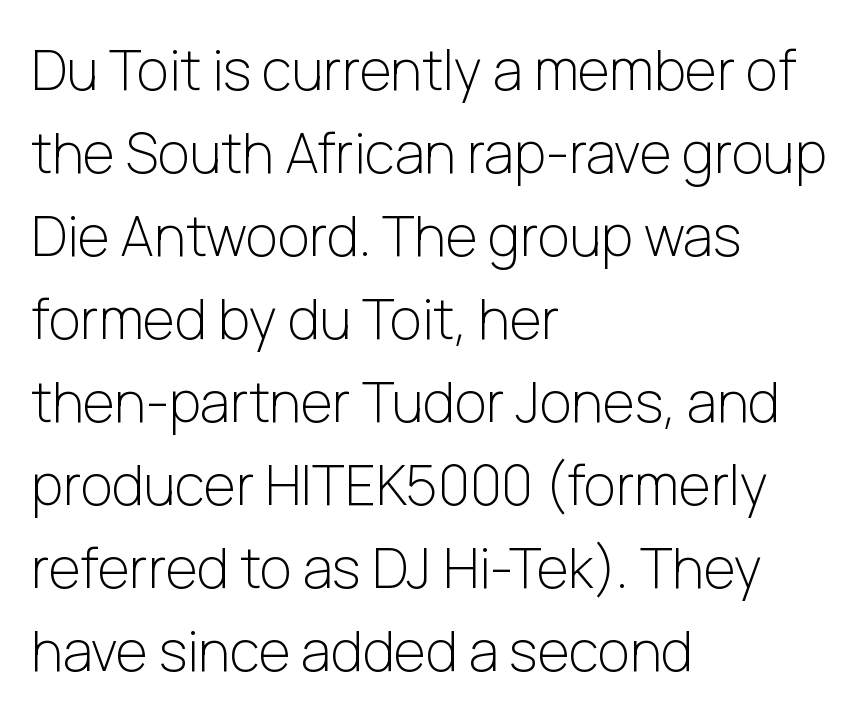
Q: Is the text bold? A: No.
Q: Is the text italic (slanted)? A: No, it is upright.
Q: Is the typeface a serif or a sans-serif typeface? A: Sans-serif.
Q: Is the text underlined? A: No.
Q: How is the paragraph aligned? A: Left-aligned.
Q: Is the spacing between letters normal or unusually wide? A: Normal.
Q: Is the spacing between lines tight, normal or loose? A: Normal.
Q: Width (condensed, normal, or wide)? A: Normal.
Q: Stroke contrast? A: Low.
Q: x-height? A: Medium.
Q: Monospaced? A: No.
